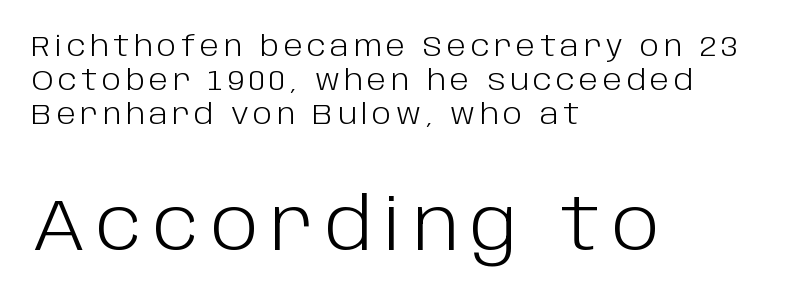
Q: Is the text bold? A: No.
Q: Is the text italic (slanted)? A: No, it is upright.
Q: Is the typeface a serif or a sans-serif typeface? A: Sans-serif.
Q: Is the text underlined? A: No.
Q: How is the paragraph aligned? A: Left-aligned.
Q: Which block of text is set in a larger size, the first (top) or the second (bottom)? A: The second (bottom) one.
Q: Width (condensed, normal, or wide)? A: Normal.
Q: Stroke contrast? A: Low.
Q: x-height? A: Large.
Q: Monospaced? A: No.
